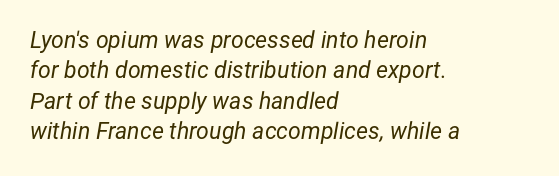
{"italic": "yes", "lean": "right", "slant_degrees": 12, "bold": "no", "underline": "no", "align": "left", "line_spacing": "normal", "line_spacing_ratio": 1.32, "letter_spacing": "normal", "letter_spacing_em": 0.0, "glyph_px": 23}
